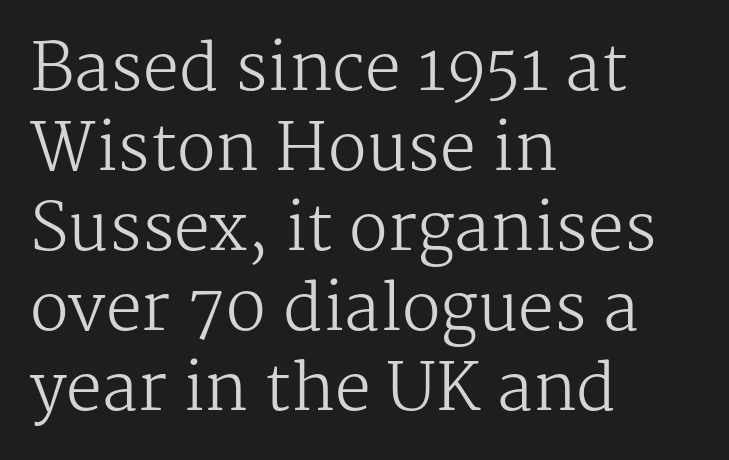
{"serif": "yes", "italic": "no", "bold": "no", "weight": "regular", "width": "normal", "stroke_contrast": "medium", "x_height": "medium", "monospaced": "no", "underline": "no", "align": "left", "line_spacing": "normal", "line_spacing_ratio": 1.25, "letter_spacing": "normal", "letter_spacing_em": 0.0, "glyph_px": 64}
